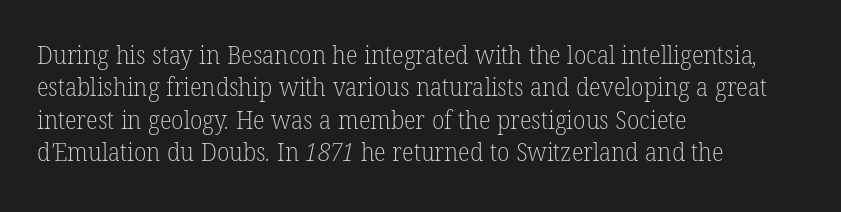
{"bold": "no", "underline": "no", "align": "left", "line_spacing": "normal", "line_spacing_ratio": 1.3, "letter_spacing": "normal", "letter_spacing_em": 0.0, "glyph_px": 25}
